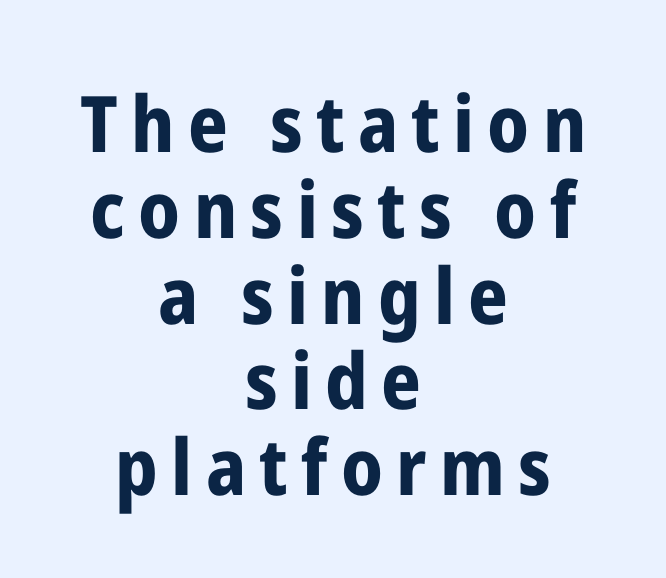
Q: Is the text bold? A: Yes.
Q: Is the text italic (slanted)? A: No, it is upright.
Q: Is the typeface a serif or a sans-serif typeface? A: Sans-serif.
Q: Is the text underlined? A: No.
Q: How is the paragraph aligned? A: Centered.
Q: Is the spacing between lines tight, normal or loose? A: Tight.
Q: Width (condensed, normal, or wide)? A: Condensed.
Q: Stroke contrast? A: Low.
Q: x-height? A: Medium.
Q: Monospaced? A: No.
